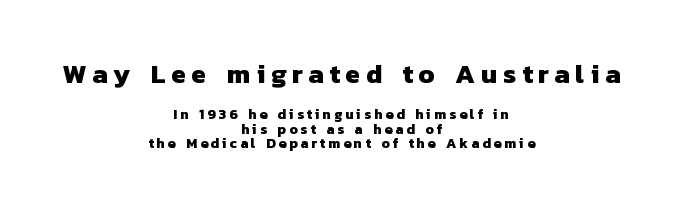
{"bold": "yes", "underline": "no", "align": "center", "line_spacing": "tight", "line_spacing_ratio": 1.05, "letter_spacing": "wide", "letter_spacing_em": 0.21, "larger_block": "first", "size_ratio": 1.93, "glyph_px": 27}
